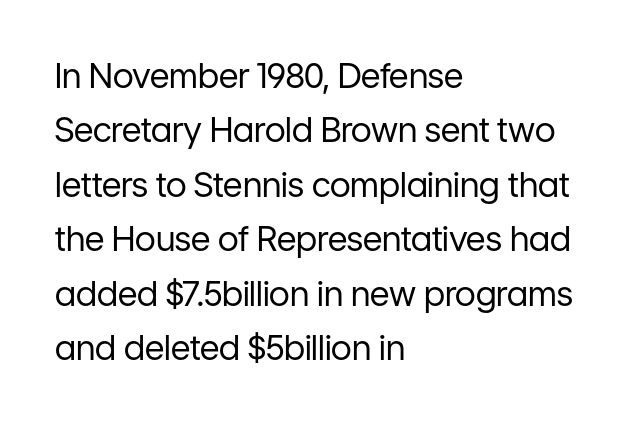
The image shows 34 px regular-weight sans-serif type, upright; set left-aligned, normal line spacing (1.6x), normal letter spacing, not underlined; low stroke contrast and a medium x-height.
